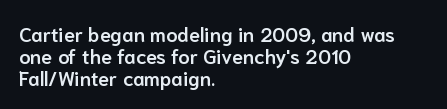
{"italic": "no", "bold": "semi", "underline": "no", "align": "left", "line_spacing": "tight", "line_spacing_ratio": 1.1, "letter_spacing": "normal", "letter_spacing_em": 0.0, "glyph_px": 20}
